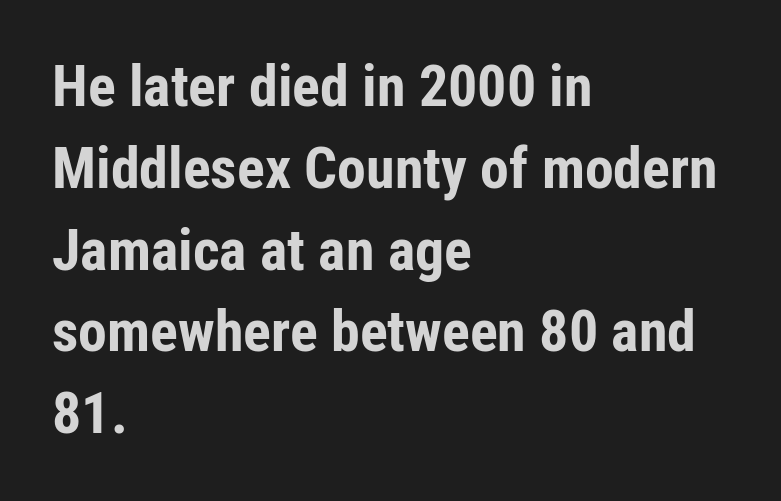
What kind of face is this? One without serifs — a sans. A typesetter would call this zero additional tracking. Typesetter's note: full bold, strokes at maximum text heaviness. Compared with typical paragraphs, the rows here are spaced about the same.
